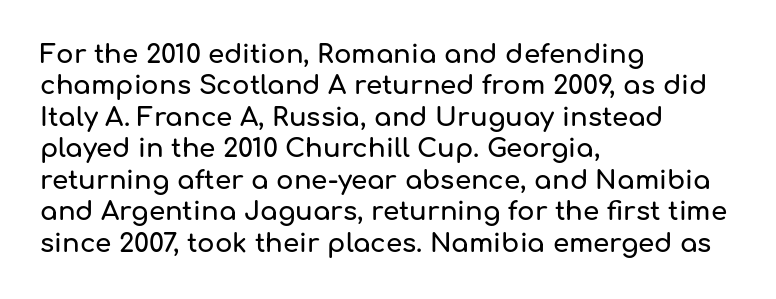
Q: Is the text italic (slanted)? A: No, it is upright.
Q: Is the text underlined? A: No.
Q: How is the paragraph aligned? A: Left-aligned.
Q: Is the spacing between letters normal or unusually wide? A: Normal.
